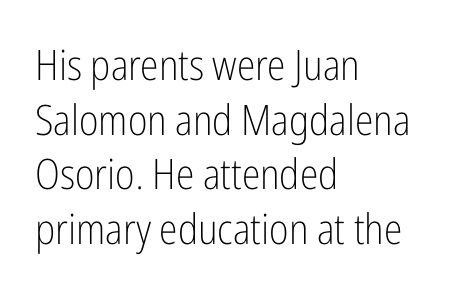
Tracking value appears to be zero — textbook default spacing. A typesetter would label this face a sans. This sample has the flowing, uneven cadence of proportional lettering. The text block is weighted toward the left margin, trailing off unevenly rightward.
